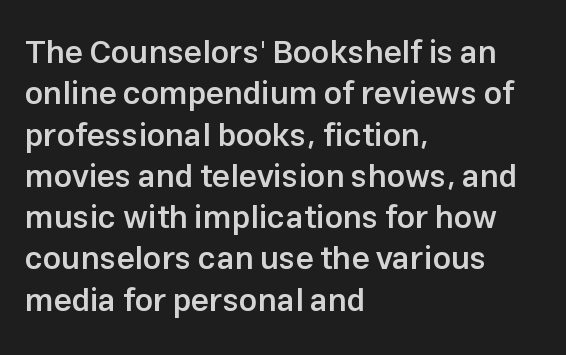
{"serif": "no", "italic": "no", "bold": "semi", "weight": "semibold", "width": "normal", "stroke_contrast": "low", "x_height": "medium", "monospaced": "no", "underline": "no", "align": "left", "line_spacing": "normal", "line_spacing_ratio": 1.29, "letter_spacing": "normal", "letter_spacing_em": 0.0, "glyph_px": 32}
